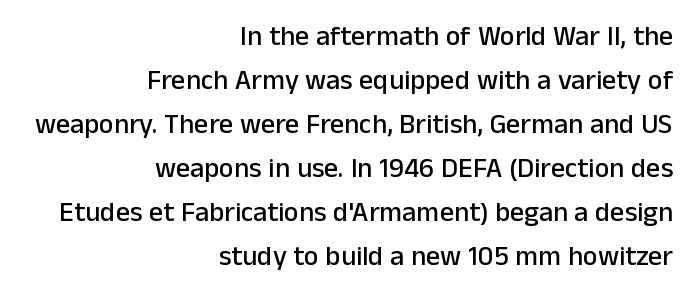
Q: Is the text italic (slanted)? A: No, it is upright.
Q: Is the typeface a serif or a sans-serif typeface? A: Sans-serif.
Q: Is the text underlined? A: No.
Q: How is the paragraph aligned? A: Right-aligned.
Q: Is the spacing between letters normal or unusually wide? A: Normal.
Q: Is the spacing between lines tight, normal or loose? A: Normal.
Q: Width (condensed, normal, or wide)? A: Normal.
Q: Stroke contrast? A: Low.
Q: x-height? A: Medium.
Q: Monospaced? A: No.
